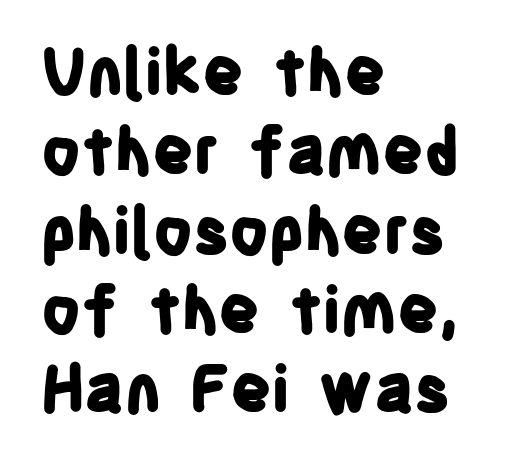
The image shows 64 px bold, condensed sans-serif type, upright; set left-aligned, line spacing 1.24x, normal letter spacing, not underlined; low stroke contrast and a large x-height.
